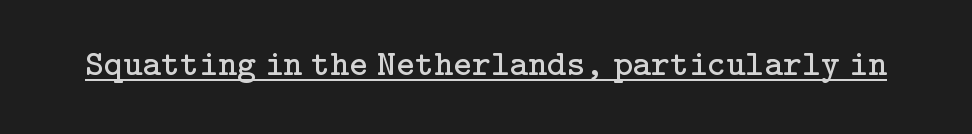
Compared with typical body copy, the letter spacing here is the same. This sample uses a serif face. The typography opts for an upright posture over an oblique one. Compared with undecorated copy, this sample adds a rule below the words. Ink coverage per letter is moderate at most.
